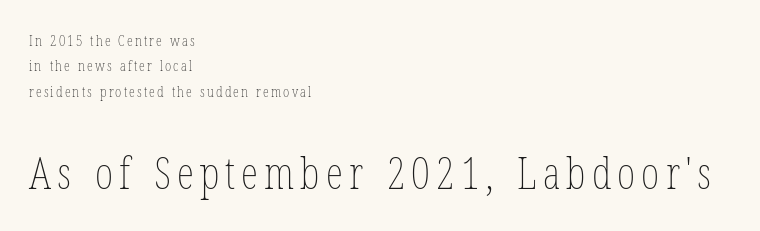
{"italic": "no", "bold": "no", "weight": "thin", "width": "condensed", "stroke_contrast": "low", "x_height": "medium", "monospaced": "no", "underline": "no", "align": "left", "line_spacing": "normal", "line_spacing_ratio": 1.7, "larger_block": "second", "size_ratio": 2.93, "glyph_px": 44}
